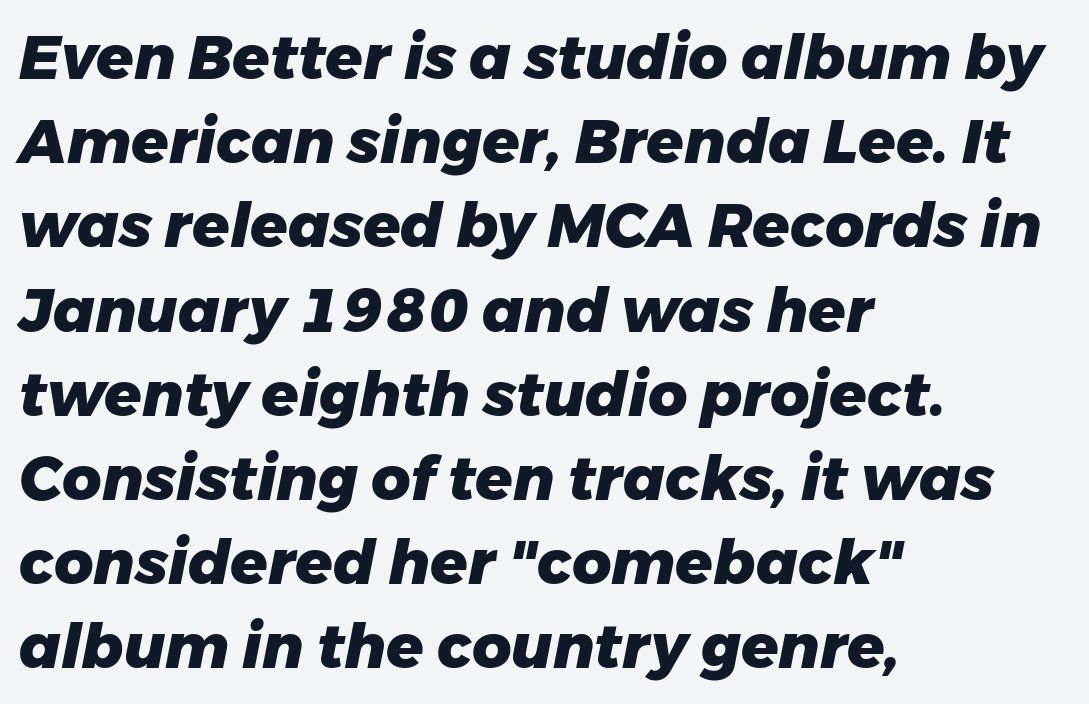
The image shows 61 px heavy type, italic (leaning right); set left-aligned, normal line spacing (1.38x), normal letter spacing, not underlined; low stroke contrast and a medium x-height.
